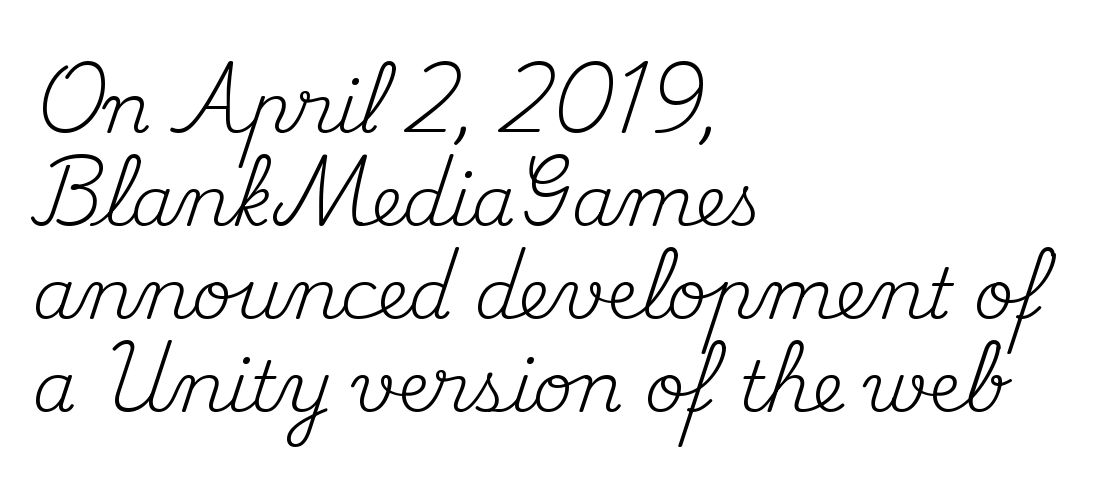
Q: Is the text bold? A: No.
Q: Is the text italic (slanted)? A: Yes.
Q: Is the typeface a serif or a sans-serif typeface? A: Serif.
Q: Is the text underlined? A: No.
Q: How is the paragraph aligned? A: Left-aligned.
Q: Is the spacing between letters normal or unusually wide? A: Normal.
Q: Is the spacing between lines tight, normal or loose? A: Normal.
Q: Width (condensed, normal, or wide)? A: Normal.
Q: Stroke contrast? A: Medium.
Q: x-height? A: Small.
Q: Monospaced? A: No.
